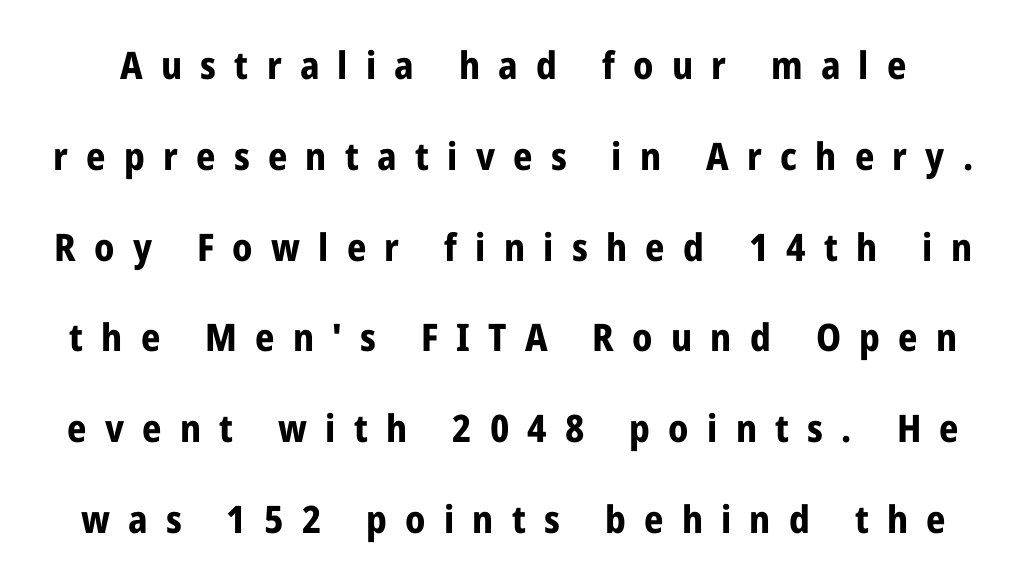
You'd pick this weight for a headline — it's a proper bold. The face used here is a sans, in the tradition of grotesques and geometrics. Spacing verdict: proportional, widths tailored to each character. Rule under the text: the space is simply empty.
